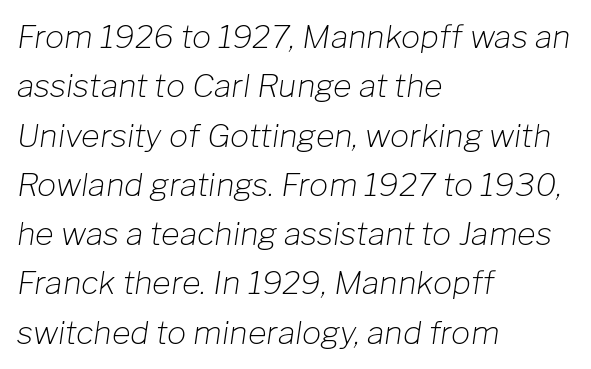
Q: Is the text bold? A: No.
Q: Is the text italic (slanted)? A: Yes, it leans right by about 8 degrees.
Q: Is the text underlined? A: No.
Q: How is the paragraph aligned? A: Left-aligned.
Q: Is the spacing between letters normal or unusually wide? A: Normal.
Q: Is the spacing between lines tight, normal or loose? A: Normal.
Q: Width (condensed, normal, or wide)? A: Normal.
Q: Stroke contrast? A: Low.
Q: x-height? A: Medium.
Q: Monospaced? A: No.
